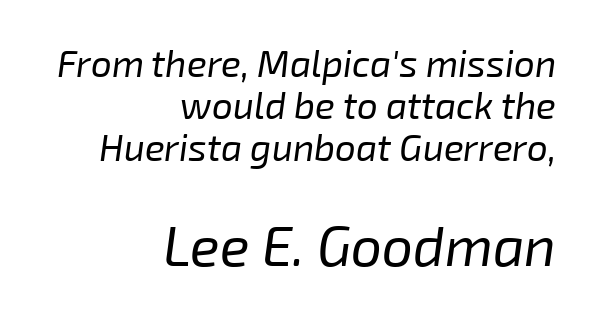
{"italic": "yes", "lean": "right", "slant_degrees": 8, "bold": "no", "weight": "regular", "width": "normal", "stroke_contrast": "low", "x_height": "medium", "monospaced": "no", "underline": "no", "align": "right", "line_spacing": "tight", "line_spacing_ratio": 1.14, "letter_spacing": "normal", "letter_spacing_em": 0.0, "larger_block": "second", "size_ratio": 1.49, "glyph_px": 55}
